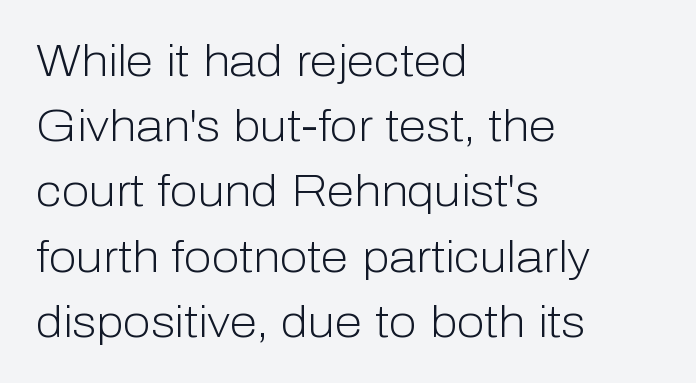
Q: Is the text bold? A: No.
Q: Is the text italic (slanted)? A: No, it is upright.
Q: Is the typeface a serif or a sans-serif typeface? A: Sans-serif.
Q: Is the text underlined? A: No.
Q: How is the paragraph aligned? A: Left-aligned.
Q: Is the spacing between letters normal or unusually wide? A: Normal.
Q: Is the spacing between lines tight, normal or loose? A: Normal.
Q: Width (condensed, normal, or wide)? A: Normal.
Q: Stroke contrast? A: Low.
Q: x-height? A: Medium.
Q: Monospaced? A: No.
